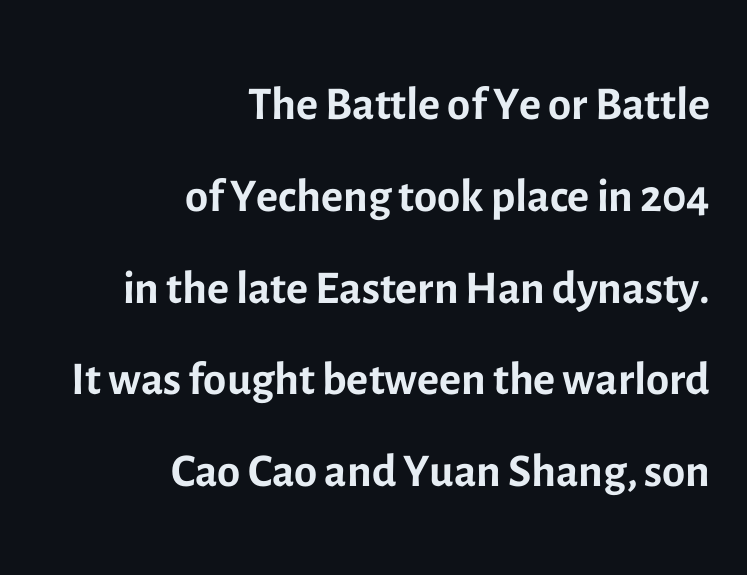
{"serif": "no", "italic": "no", "bold": "no", "weight": "regular", "width": "normal", "x_height": "medium", "monospaced": "no", "underline": "no", "align": "right", "line_spacing": "normal", "line_spacing_ratio": 1.37, "letter_spacing": "normal", "letter_spacing_em": 0.0, "glyph_px": 67}
